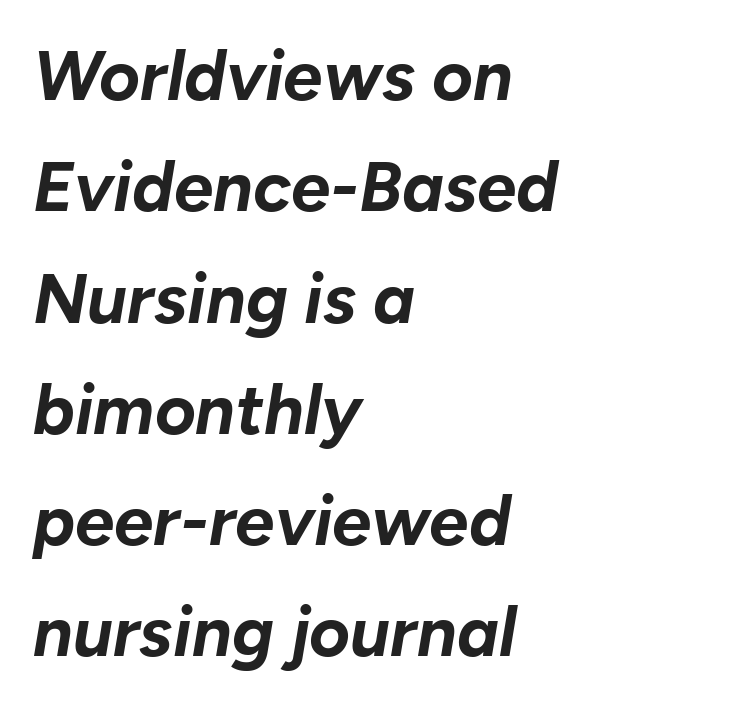
Q: Is the text bold? A: Yes.
Q: Is the text italic (slanted)? A: Yes, it leans right by about 10 degrees.
Q: Is the text underlined? A: No.
Q: How is the paragraph aligned? A: Left-aligned.
Q: Is the spacing between letters normal or unusually wide? A: Normal.
Q: Is the spacing between lines tight, normal or loose? A: Normal.
Q: Width (condensed, normal, or wide)? A: Normal.
Q: Stroke contrast? A: Low.
Q: x-height? A: Medium.
Q: Monospaced? A: No.
